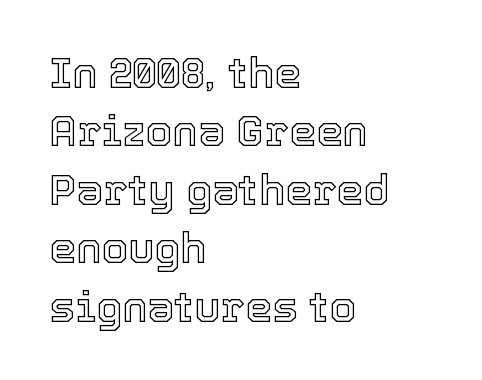
The image shows 43 px text type, upright; set left-aligned, normal line spacing (1.36x), normal letter spacing, not underlined; a medium x-height.
